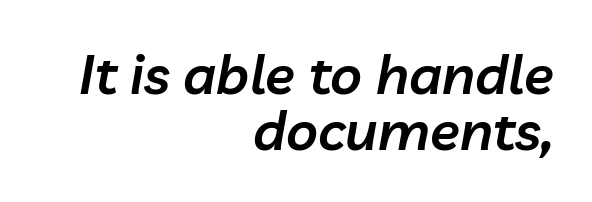
Q: Is the text bold? A: Semi-bold.
Q: Is the text italic (slanted)? A: Yes, it leans right by about 10 degrees.
Q: Is the text underlined? A: No.
Q: How is the paragraph aligned? A: Right-aligned.
Q: Is the spacing between letters normal or unusually wide? A: Normal.
Q: Is the spacing between lines tight, normal or loose? A: Tight.
Q: Width (condensed, normal, or wide)? A: Normal.
Q: Stroke contrast? A: Low.
Q: x-height? A: Medium.
Q: Monospaced? A: No.
